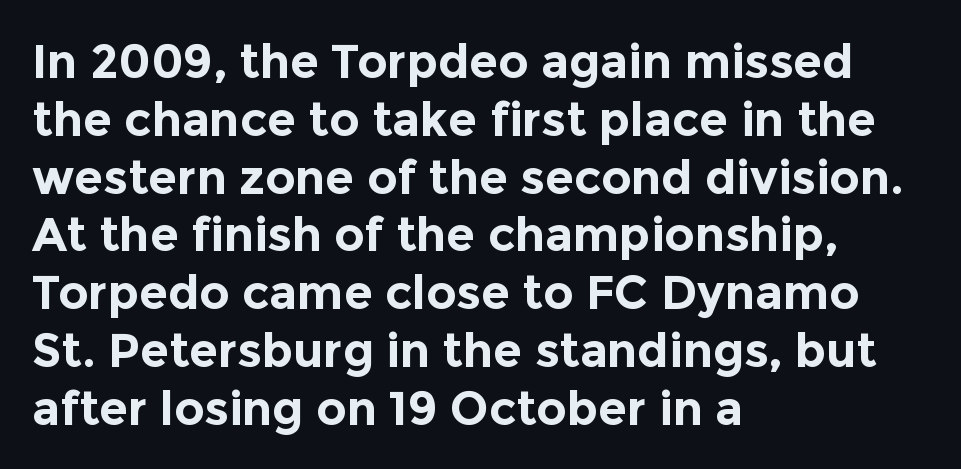
The image shows 47 px bold sans-serif type, upright; set left-aligned, line spacing 1.23x, normal letter spacing, not underlined; a medium x-height.
